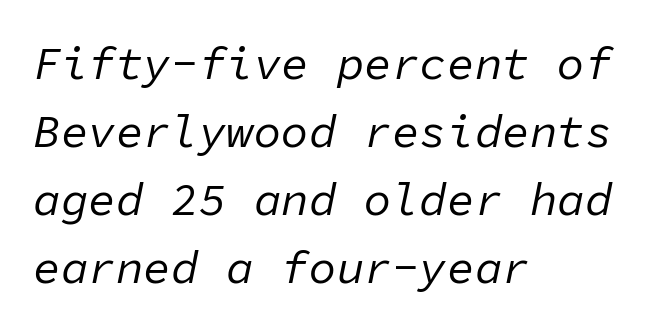
Q: Is the text bold? A: No.
Q: Is the text italic (slanted)? A: Yes, it leans right by about 11 degrees.
Q: Is the text underlined? A: No.
Q: How is the paragraph aligned? A: Left-aligned.
Q: Is the spacing between letters normal or unusually wide? A: Normal.
Q: Is the spacing between lines tight, normal or loose? A: Normal.
Q: Width (condensed, normal, or wide)? A: Normal.
Q: Stroke contrast? A: Low.
Q: x-height? A: Medium.
Q: Monospaced? A: Yes.
